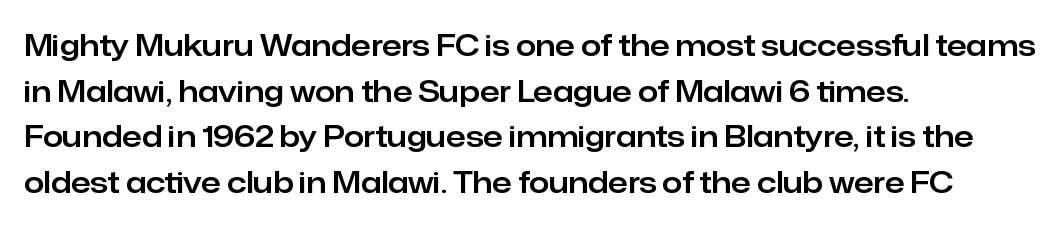
Q: Is the text italic (slanted)? A: No, it is upright.
Q: Is the typeface a serif or a sans-serif typeface? A: Sans-serif.
Q: Is the text underlined? A: No.
Q: How is the paragraph aligned? A: Left-aligned.
Q: Is the spacing between letters normal or unusually wide? A: Normal.
Q: Is the spacing between lines tight, normal or loose? A: Normal.
Q: Width (condensed, normal, or wide)? A: Normal.
Q: Stroke contrast? A: Low.
Q: x-height? A: Medium.
Q: Monospaced? A: No.
